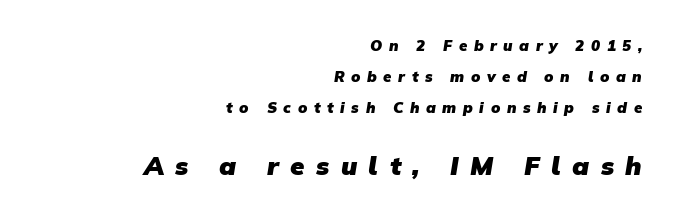
{"bold": "yes", "underline": "no", "align": "right", "line_spacing": "loose", "line_spacing_ratio": 2.06, "letter_spacing": "wide", "letter_spacing_em": 0.44, "larger_block": "second", "size_ratio": 1.73, "glyph_px": 26}
